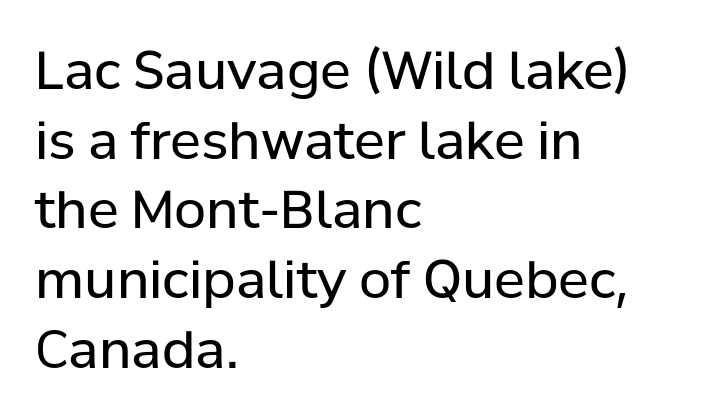
This rendering leaves character spacing at its baseline value. Where is the straight margin? On the left. The foot of each line stays bare and open. This sample has the flowing, uneven cadence of proportional lettering.
